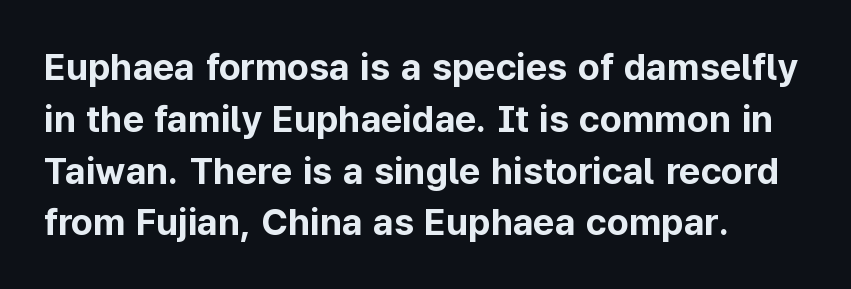
Where is the straight margin? On the left. Descender tails drop into unmarked territory. Students, note that the glyphs here touch the page at normal intervals. Unlike a traditional serif, this face leaves its strokes unadorned. Proportional: the letters do not fall into vertical columns.
